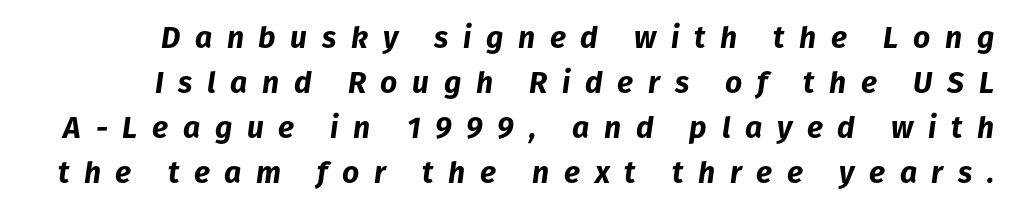
The image shows 30 px bold type, italic (leaning right); set normal line spacing (1.5x), unusually wide letter spacing (+0.49 em), not underlined; low stroke contrast and a medium x-height.
